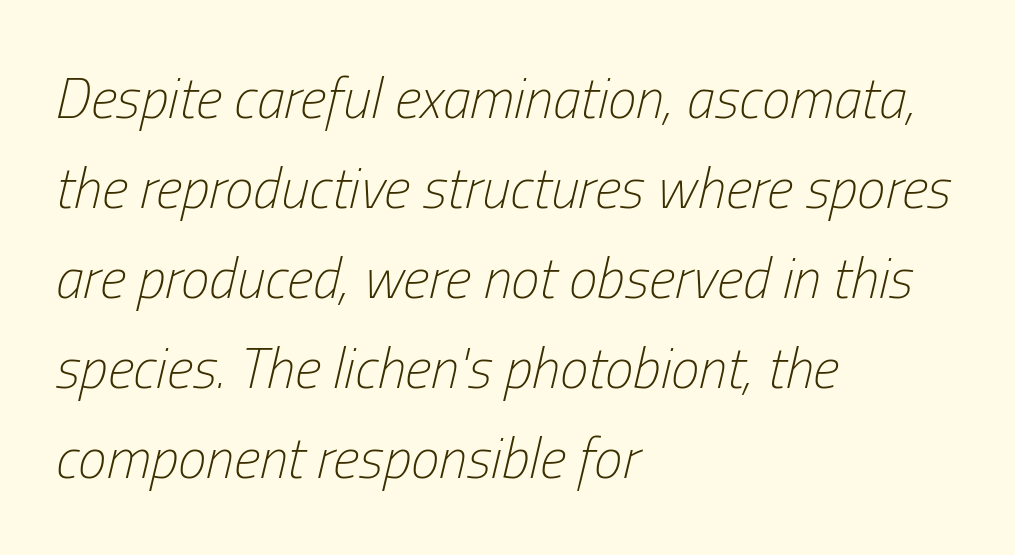
{"italic": "yes", "lean": "right", "slant_degrees": 13, "bold": "no", "weight": "light", "width": "condensed", "stroke_contrast": "low", "x_height": "medium", "monospaced": "no", "underline": "no", "align": "left", "line_spacing": "normal", "line_spacing_ratio": 1.58, "letter_spacing": "normal", "letter_spacing_em": 0.0, "glyph_px": 57}
